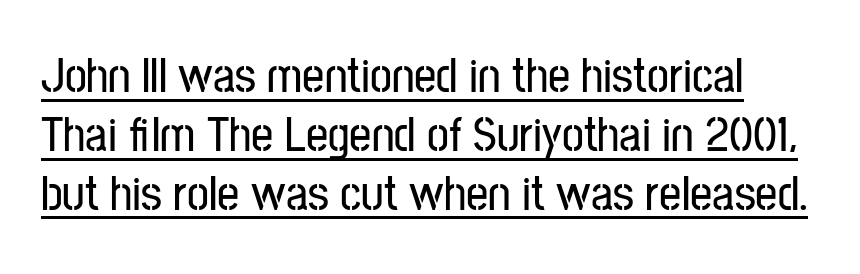
{"serif": "no", "italic": "no", "width": "condensed", "stroke_contrast": "low", "x_height": "medium", "monospaced": "no", "underline": "yes", "line_spacing_ratio": 1.2, "letter_spacing": "normal", "letter_spacing_em": 0.0, "glyph_px": 49}
